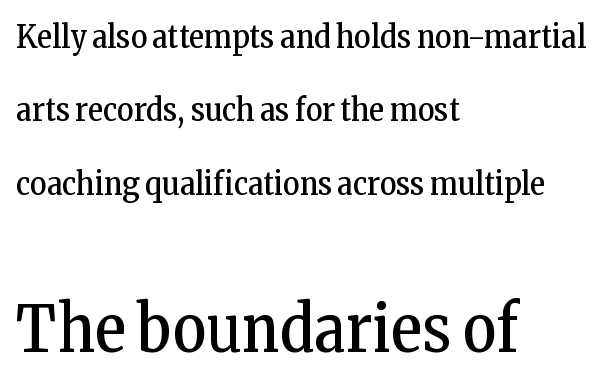
Upright lettering throughout. This is not heavy type; no bold has been used. Any mark beneath the type? The region is blank. Little horizontal feet cap the strokes, marking this as serif type.
